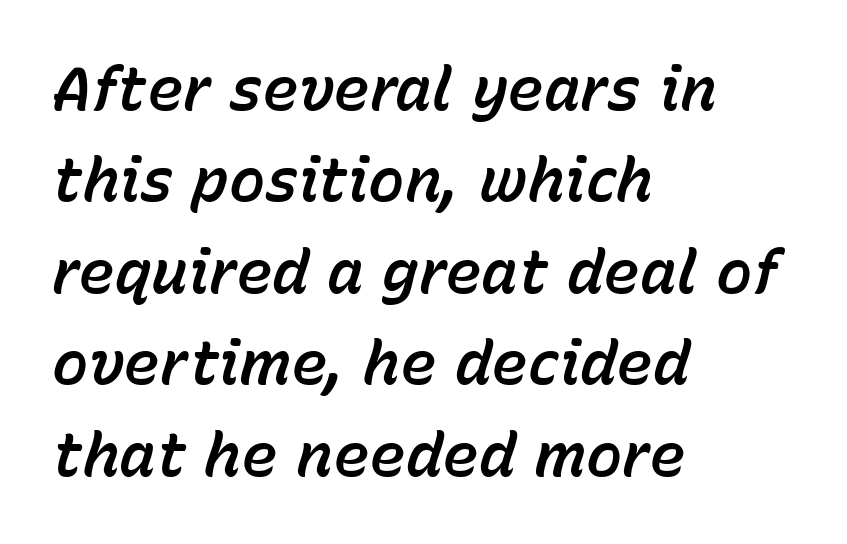
The image shows 61 px text type, italic (leaning right); set left-aligned, normal line spacing (1.5x), normal letter spacing, not underlined; low stroke contrast and a medium x-height.
